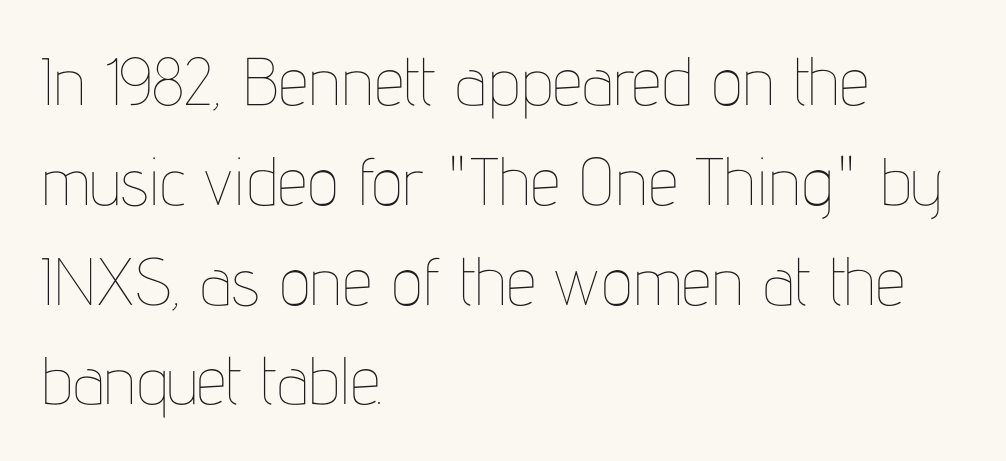
The image shows 67 px thin, condensed type, upright; set left-aligned, normal line spacing (1.49x), normal letter spacing, not underlined; low stroke contrast and a medium x-height.
